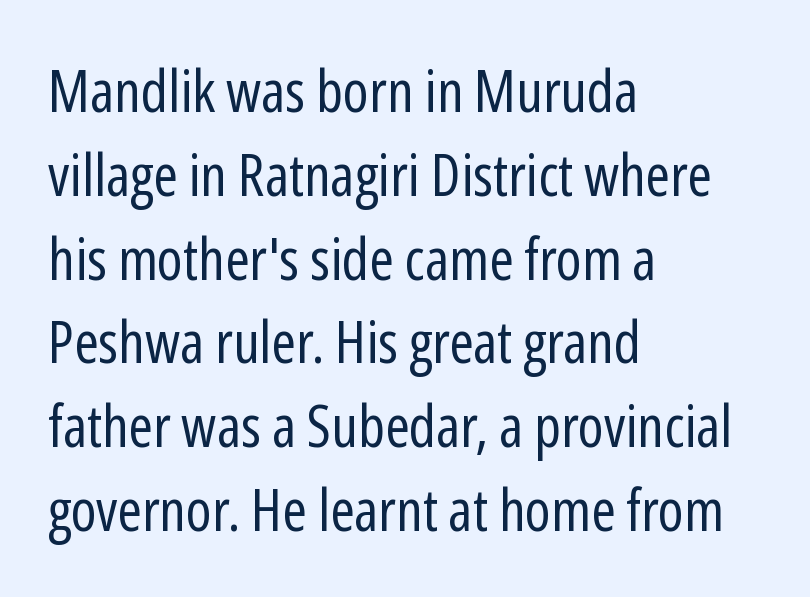
{"serif": "no", "italic": "no", "bold": "no", "weight": "regular", "width": "condensed", "stroke_contrast": "low", "x_height": "medium", "monospaced": "no", "underline": "no", "align": "left", "line_spacing": "normal", "line_spacing_ratio": 1.42, "letter_spacing": "normal", "letter_spacing_em": 0.0, "glyph_px": 59}
